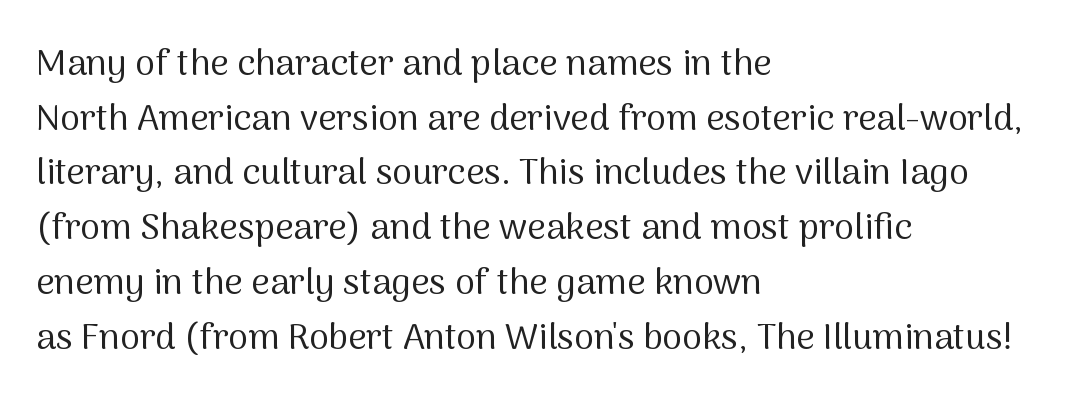
The image shows 36 px regular-weight sans-serif type, upright; set left-aligned, normal line spacing (1.52x), normal letter spacing, not underlined; medium stroke contrast and a medium x-height.
